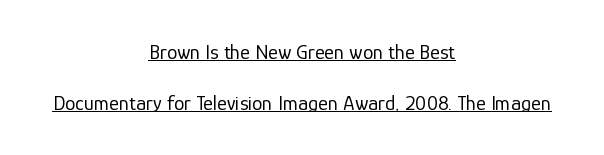
The typesetter chose a symmetrical, centered arrangement here. A continuous stroke trails under the words, as in a hyperlink. The lines are spread far apart with generous leading. The rendering keeps characters at their native spacing.
